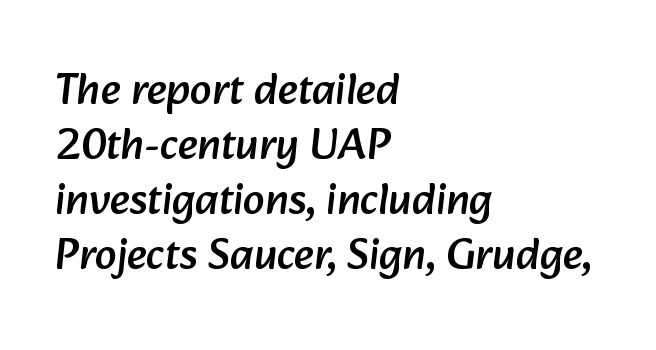
Q: Is the typeface a serif or a sans-serif typeface? A: Sans-serif.
Q: Is the text underlined? A: No.
Q: How is the paragraph aligned? A: Left-aligned.
Q: Is the spacing between letters normal or unusually wide? A: Normal.
Q: Is the spacing between lines tight, normal or loose? A: Normal.
Q: Width (condensed, normal, or wide)? A: Normal.
Q: Stroke contrast? A: Low.
Q: x-height? A: Medium.
Q: Monospaced? A: No.
